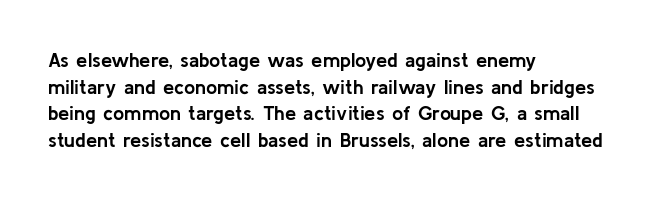
The image shows 20 px bold type, upright; set left-aligned, normal line spacing (1.33x), normal letter spacing, not underlined.
